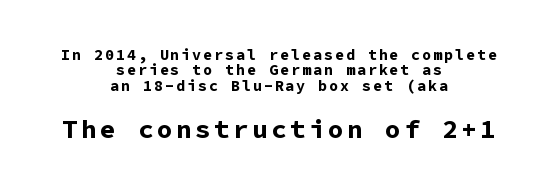
If you drew a line through each stem, it would be perfectly vertical. The lines are packed closely together with very little leading. Visually, the bottom section dominates because its glyphs are scaled up. The paragraph shown floats in the horizontal middle. Type without underlining.
